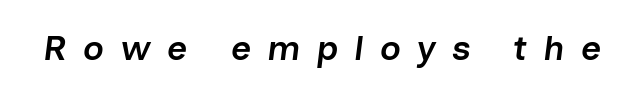
Q: Is the text bold? A: Semi-bold.
Q: Is the text italic (slanted)? A: Yes, it leans right by about 7 degrees.
Q: Is the text underlined? A: No.
Q: Is the spacing between letters normal or unusually wide? A: Unusually wide.
Q: Width (condensed, normal, or wide)? A: Normal.
Q: Stroke contrast? A: Low.
Q: x-height? A: Medium.
Q: Monospaced? A: No.
